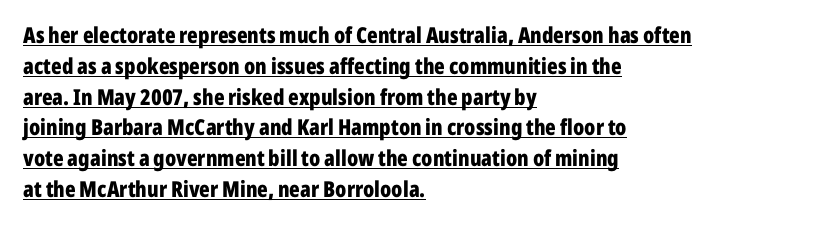
Q: Is the text bold? A: Yes.
Q: Is the text italic (slanted)? A: No, it is upright.
Q: Is the text underlined? A: Yes.
Q: How is the paragraph aligned? A: Left-aligned.
Q: Is the spacing between letters normal or unusually wide? A: Normal.
Q: Is the spacing between lines tight, normal or loose? A: Normal.
